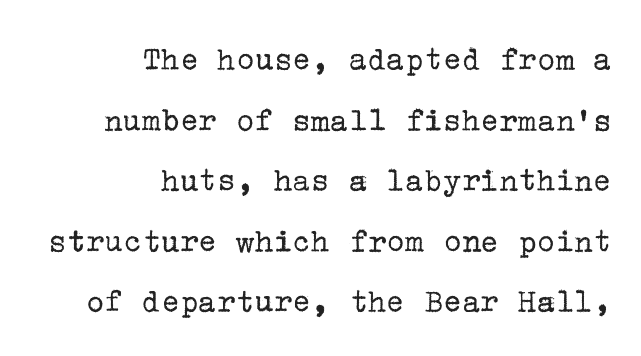
The image shows 35 px regular-weight serif type, upright; set right-aligned, line spacing 1.73x, normal letter spacing, not underlined; low stroke contrast and a medium x-height.
